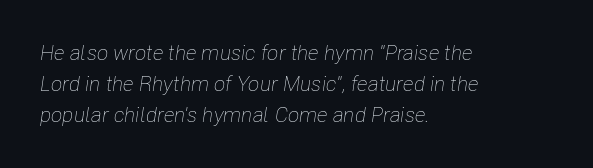
{"italic": "yes", "lean": "right", "slant_degrees": 8, "bold": "no", "underline": "no", "align": "left", "line_spacing": "normal", "line_spacing_ratio": 1.47, "letter_spacing": "normal", "letter_spacing_em": 0.0, "glyph_px": 21}
